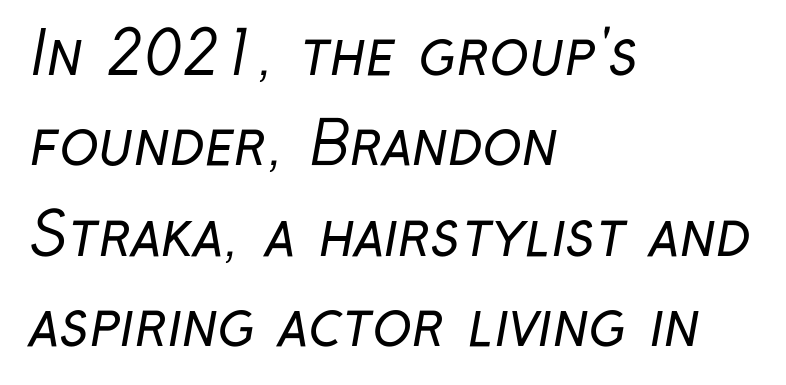
{"serif": "no", "bold": "no", "weight": "regular", "width": "condensed", "stroke_contrast": "low", "x_height": "medium", "monospaced": "no", "underline": "no", "align": "left", "line_spacing": "normal", "line_spacing_ratio": 1.53, "letter_spacing": "normal", "letter_spacing_em": 0.0, "glyph_px": 59}
